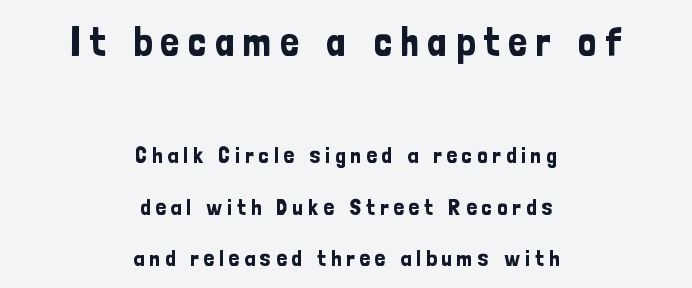
{"serif": "no", "italic": "no", "width": "condensed", "stroke_contrast": "low", "x_height": "medium", "monospaced": "no", "underline": "no", "align": "center", "line_spacing": "loose", "line_spacing_ratio": 2.23, "letter_spacing": "wide", "letter_spacing_em": 0.21, "larger_block": "first", "size_ratio": 1.78, "glyph_px": 41}
